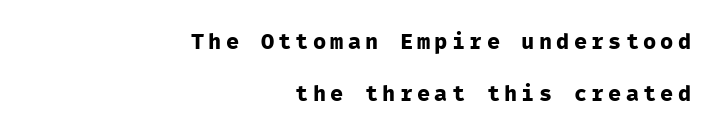
Every row of glyphs terminates at an identical x-position on the right. Every stem runs plumb, perpendicular to the baseline. Only glyphs here, with clear space below each row. Leading is clearly above the norm, producing a sparse column. Pretty heavy lettering here — definitely bold.
